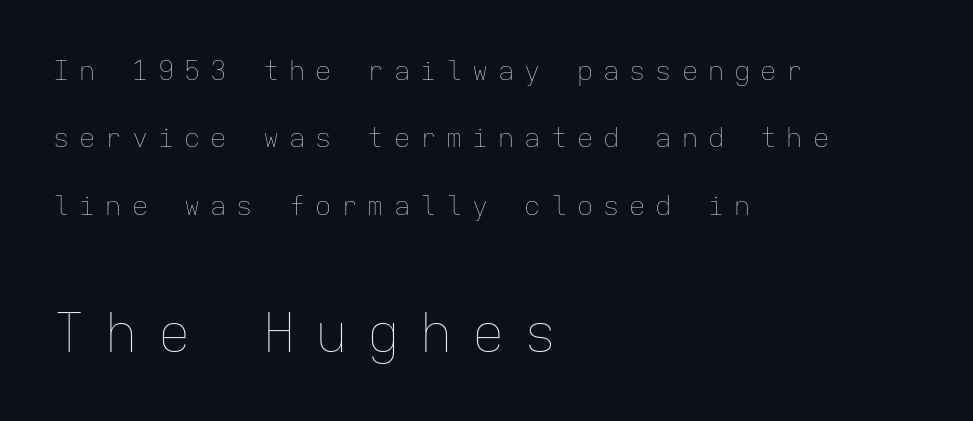
The lines are quadded left. Does the bottom block carry the larger type? Yes, it does. Anything drawn beneath the words? Only blank space. This sample uses expanded letter spacing, leaving extra air between glyphs. The letters march in equal steps, a hallmark of fixed-pitch type.
